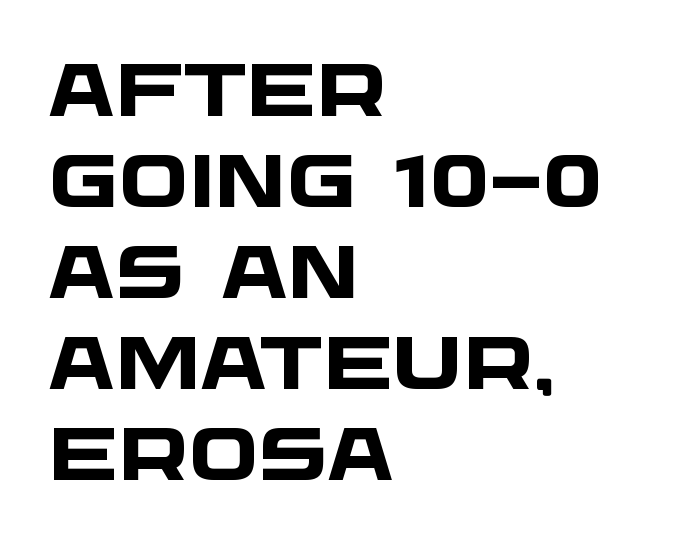
Q: Is the text bold? A: Yes.
Q: Is the typeface a serif or a sans-serif typeface? A: Sans-serif.
Q: Is the text underlined? A: No.
Q: How is the paragraph aligned? A: Left-aligned.
Q: Is the spacing between letters normal or unusually wide? A: Normal.
Q: Width (condensed, normal, or wide)? A: Wide.
Q: Stroke contrast? A: Low.
Q: x-height? A: Large.
Q: Monospaced? A: No.
